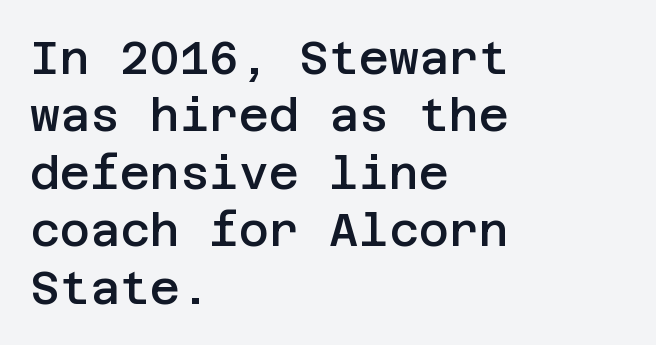
Nothing unusual about the tracking: characters are spaced as the font intends. The block of text has a typical density, with ordinary space between rows. These words are printed semibold, heavier than regular yet not bold. The lettering holds an erect, upright posture throughout. Letters rest on an invisible, unmarked baseline.
